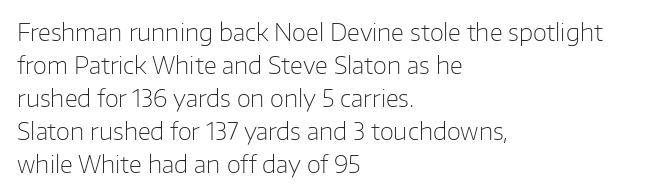
The image shows 23 px text type, upright; set left-aligned, normal line spacing (1.43x), normal letter spacing, not underlined.
